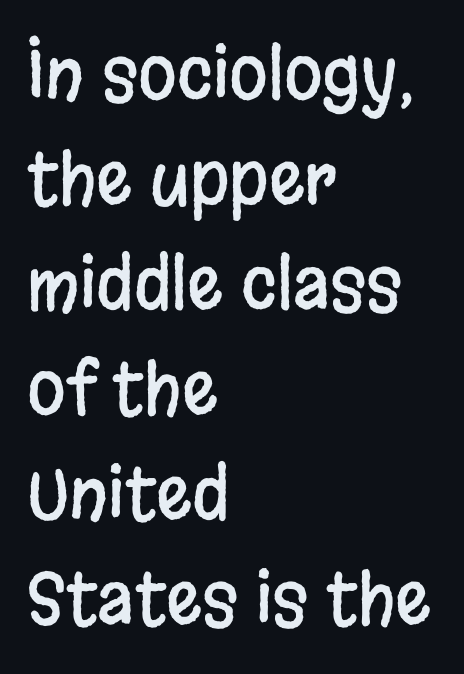
{"serif": "no", "italic": "no", "width": "condensed", "stroke_contrast": "low", "x_height": "large", "monospaced": "no", "underline": "no", "align": "left", "line_spacing": "normal", "line_spacing_ratio": 1.5, "letter_spacing": "normal", "letter_spacing_em": 0.0, "glyph_px": 70}
